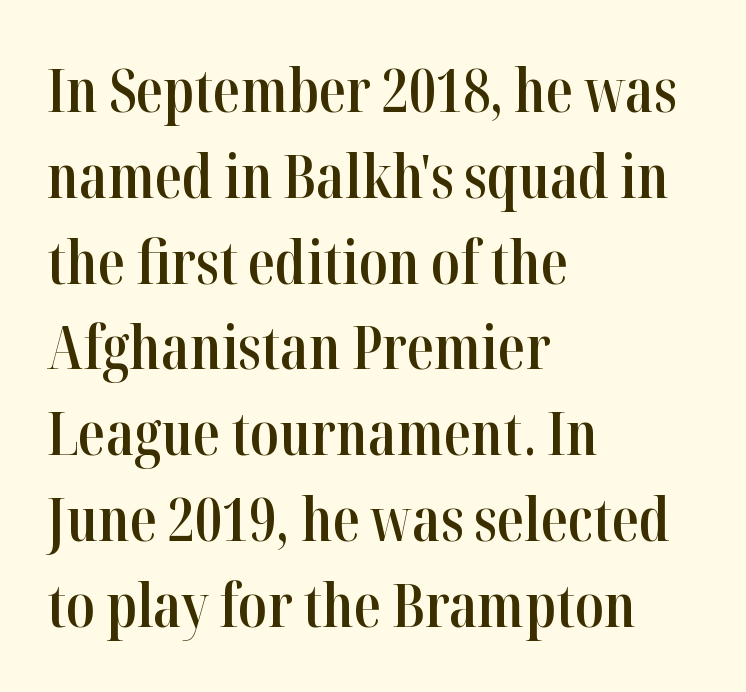
Q: Is the text bold? A: Semi-bold.
Q: Is the text italic (slanted)? A: No, it is upright.
Q: Is the typeface a serif or a sans-serif typeface? A: Serif.
Q: Is the text underlined? A: No.
Q: How is the paragraph aligned? A: Left-aligned.
Q: Is the spacing between letters normal or unusually wide? A: Normal.
Q: Is the spacing between lines tight, normal or loose? A: Normal.
Q: Width (condensed, normal, or wide)? A: Condensed.
Q: Stroke contrast? A: High.
Q: x-height? A: Medium.
Q: Monospaced? A: No.
